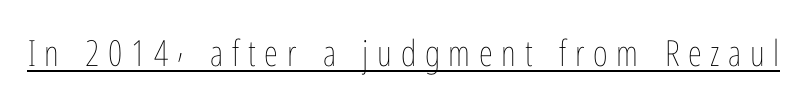
Q: Is the text bold? A: No.
Q: Is the text italic (slanted)? A: No, it is upright.
Q: Is the text underlined? A: Yes.
Q: Is the spacing between letters normal or unusually wide? A: Unusually wide.
Q: Width (condensed, normal, or wide)? A: Condensed.
Q: Stroke contrast? A: Low.
Q: x-height? A: Medium.
Q: Monospaced? A: No.
